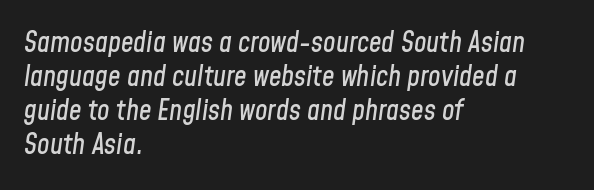
The image shows 28 px condensed type, italic (leaning right); set left-aligned, line spacing 1.21x, normal letter spacing, not underlined; low stroke contrast and a medium x-height.
